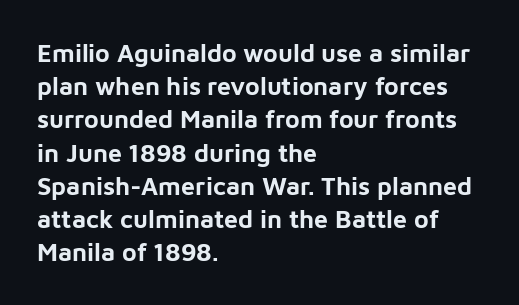
{"italic": "no", "bold": "yes", "underline": "no", "align": "left", "line_spacing": "normal", "line_spacing_ratio": 1.33, "letter_spacing": "normal", "letter_spacing_em": 0.0, "glyph_px": 25}
